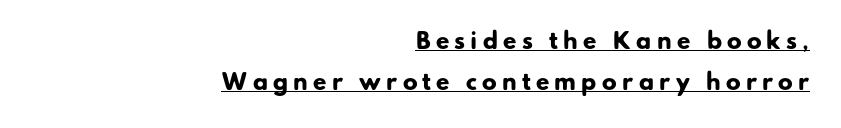
The paragraph has a hard right edge and a soft left edge. Heavy, bold letterforms. Quick note: underline on. A typesetter would call this heavily tracked-out type.
